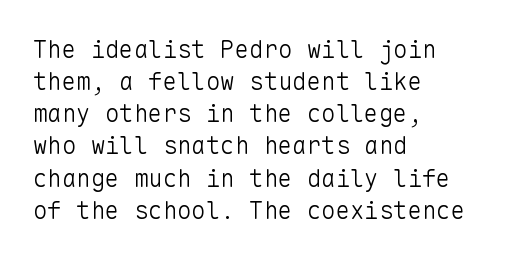
The image shows 24 px text type, upright; set left-aligned, normal line spacing (1.34x), normal letter spacing, not underlined.
